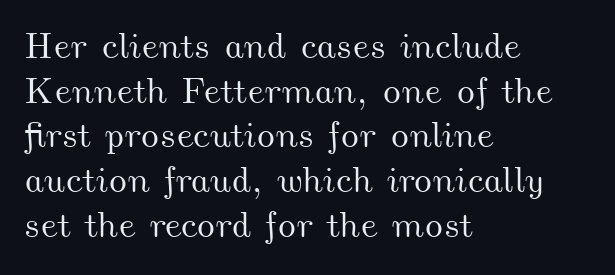
Q: Is the text underlined? A: No.
Q: How is the paragraph aligned? A: Left-aligned.
Q: Is the spacing between letters normal or unusually wide? A: Normal.
Q: Width (condensed, normal, or wide)? A: Wide.
Q: Stroke contrast? A: Medium.
Q: x-height? A: Small.
Q: Monospaced? A: No.
